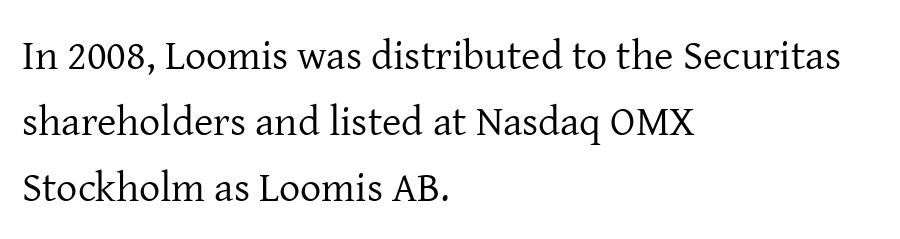
{"serif": "yes", "italic": "no", "bold": "no", "weight": "regular", "width": "normal", "stroke_contrast": "low", "x_height": "medium", "monospaced": "no", "underline": "no", "align": "left", "line_spacing": "normal", "line_spacing_ratio": 1.57, "letter_spacing": "normal", "letter_spacing_em": 0.0, "glyph_px": 42}
